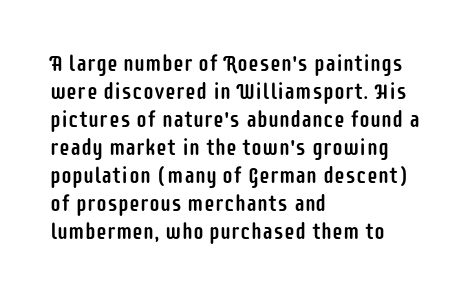
The image shows 22 px text type, upright; set left-aligned, normal line spacing (1.27x), normal letter spacing, not underlined.
